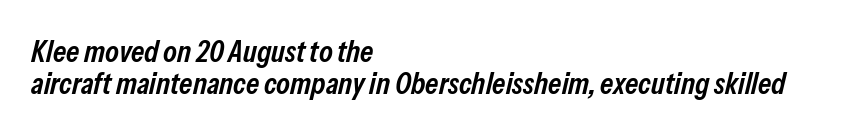
The image shows 31 px semibold, condensed type, italic (leaning right); set left-aligned, tight line spacing (1.02x), normal letter spacing, not underlined; low stroke contrast and a medium x-height.
